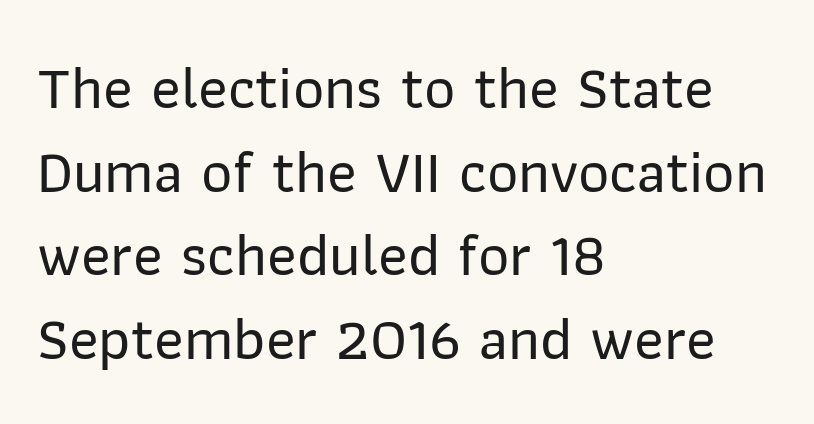
Q: Is the text italic (slanted)? A: No, it is upright.
Q: Is the typeface a serif or a sans-serif typeface? A: Sans-serif.
Q: Is the text underlined? A: No.
Q: How is the paragraph aligned? A: Left-aligned.
Q: Is the spacing between letters normal or unusually wide? A: Normal.
Q: Is the spacing between lines tight, normal or loose? A: Normal.
Q: Width (condensed, normal, or wide)? A: Normal.
Q: Stroke contrast? A: Low.
Q: x-height? A: Medium.
Q: Monospaced? A: No.
